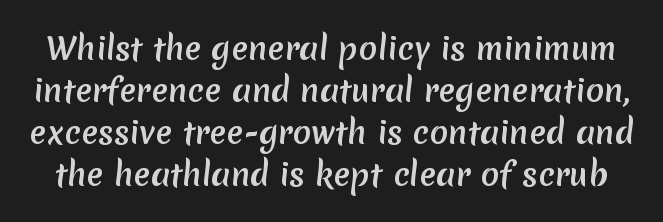
Q: Is the typeface a serif or a sans-serif typeface? A: Sans-serif.
Q: Is the text underlined? A: No.
Q: Is the spacing between letters normal or unusually wide? A: Normal.
Q: Is the spacing between lines tight, normal or loose? A: Normal.
Q: Width (condensed, normal, or wide)? A: Normal.
Q: Stroke contrast? A: Medium.
Q: x-height? A: Medium.
Q: Monospaced? A: No.
